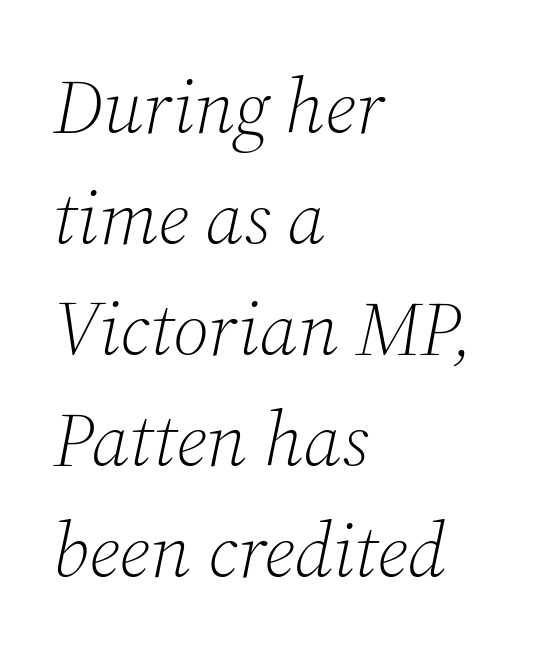
These lines are composed in type with serifs. Every character sits at an angle, as italics do. These lines sit exactly where default settings would place them. Spacing verdict: proportional, widths tailored to each character. Unmarked baselines from the first word to the last.
